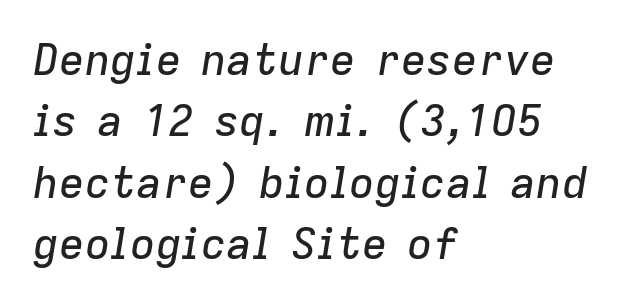
Proportional: the letters do not fall into vertical columns. The face used here is rendered with its standard letterfit. Reading down the column, the eye jumps a familiar distance to each next line. Quick note: underline off.
